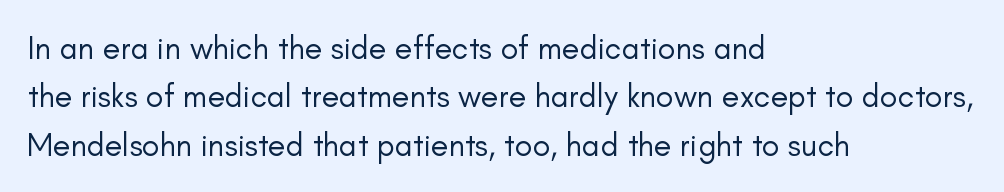
{"serif": "no", "italic": "no", "bold": "no", "weight": "regular", "width": "normal", "stroke_contrast": "low", "x_height": "small", "monospaced": "no", "underline": "no", "align": "left", "line_spacing": "normal", "line_spacing_ratio": 1.51, "letter_spacing": "normal", "letter_spacing_em": 0.0, "glyph_px": 32}
